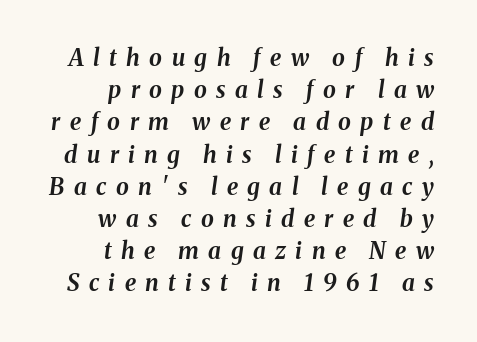
The image shows 23 px bold type, italic (leaning right); set right-aligned, normal line spacing (1.4x), unusually wide letter spacing (+0.41 em), not underlined.
